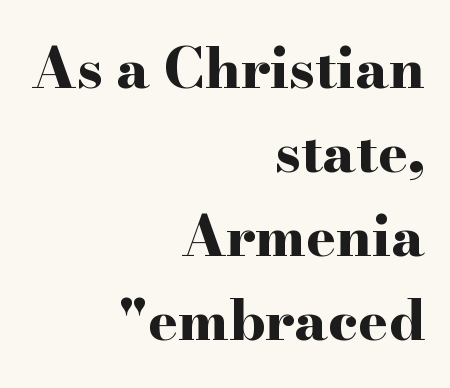
The image shows 56 px bold, wide serif type, upright; set right-aligned, normal line spacing (1.5x), normal letter spacing, not underlined; high stroke contrast and a small x-height.
